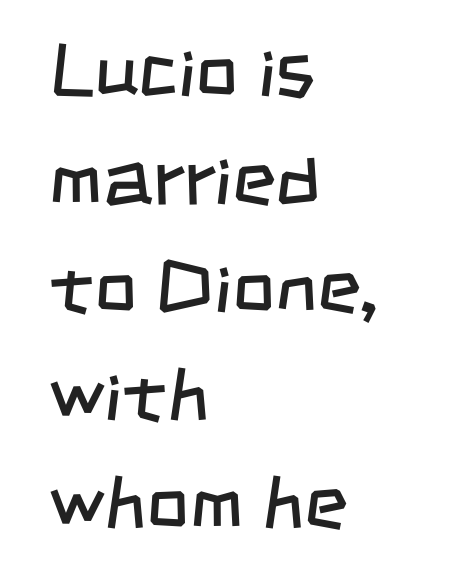
Q: Is the text bold? A: No.
Q: Is the typeface a serif or a sans-serif typeface? A: Sans-serif.
Q: Is the text underlined? A: No.
Q: How is the paragraph aligned? A: Left-aligned.
Q: Is the spacing between letters normal or unusually wide? A: Normal.
Q: Is the spacing between lines tight, normal or loose? A: Normal.
Q: Width (condensed, normal, or wide)? A: Condensed.
Q: Stroke contrast? A: Low.
Q: x-height? A: Large.
Q: Monospaced? A: No.
